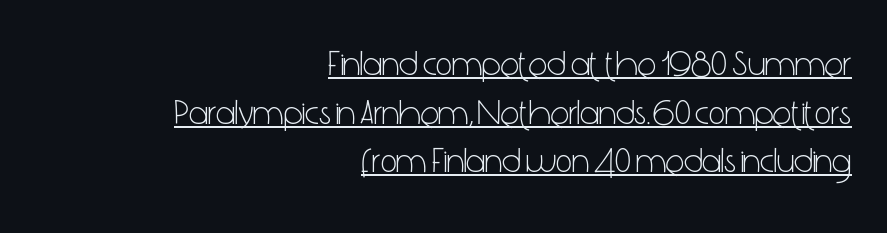
Vertical stems look standard width or narrower in stroke. You could not count columns in this text — the font is proportionally spaced. Letter spacing: default. Characters remain perfectly vertical along every line. A student would call this right alignment; a typographer would say flush right, rag left. This rendering features underlined lettering.
